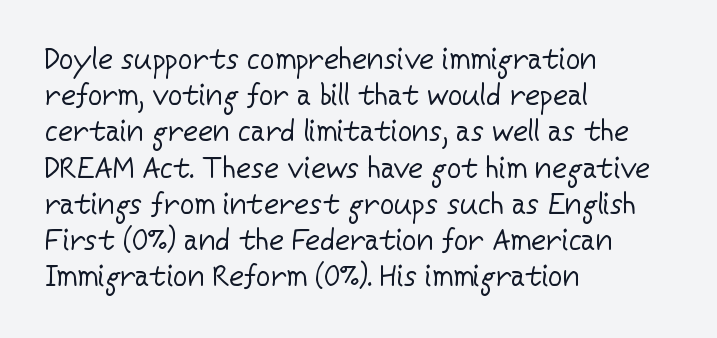
{"serif": "no", "italic": "no", "bold": "no", "weight": "regular", "width": "normal", "stroke_contrast": "low", "x_height": "medium", "monospaced": "no", "underline": "no", "align": "left", "line_spacing": "normal", "line_spacing_ratio": 1.25, "letter_spacing": "normal", "letter_spacing_em": 0.0, "glyph_px": 29}
